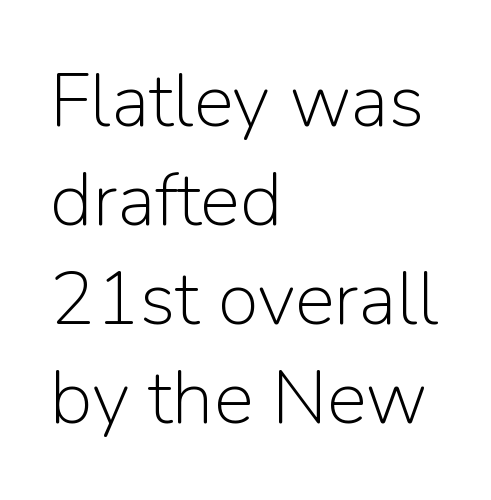
{"serif": "no", "italic": "no", "bold": "no", "weight": "light", "width": "normal", "stroke_contrast": "low", "x_height": "medium", "monospaced": "no", "underline": "no", "align": "left", "line_spacing": "normal", "line_spacing_ratio": 1.32, "letter_spacing": "normal", "letter_spacing_em": 0.0, "glyph_px": 75}
